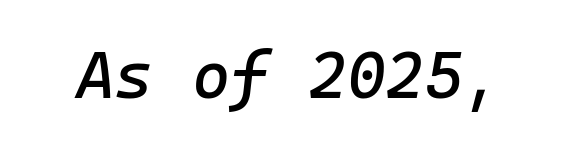
{"italic": "yes", "lean": "right", "slant_degrees": 10, "width": "normal", "stroke_contrast": "low", "x_height": "medium", "monospaced": "yes", "underline": "no", "letter_spacing": "normal", "letter_spacing_em": 0.0, "glyph_px": 66}
